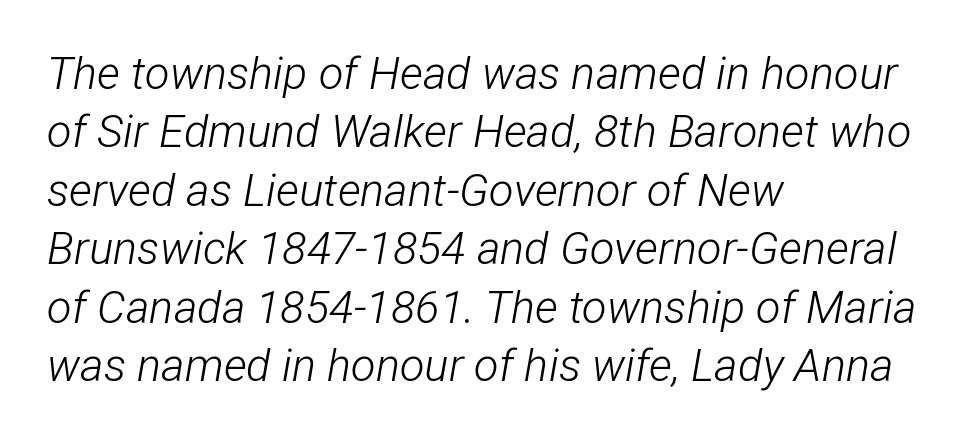
The image shows 45 px light, condensed type, italic (leaning right); set left-aligned, normal line spacing (1.3x), normal letter spacing, not underlined; low stroke contrast and a medium x-height.
